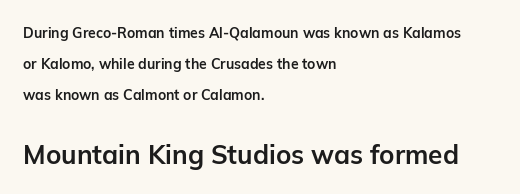
Look at the stroke-to-counter ratio: heavy, a bold. Character size in the trailing block exceeds that of the leading block. The lines in this sample share a left origin and differ only in where they stop. Students, note that the glyphs here touch the page at normal intervals. This block would shrink considerably if given ordinary leading; it's expanded now. Nope, not italic — everything's standing straight.
